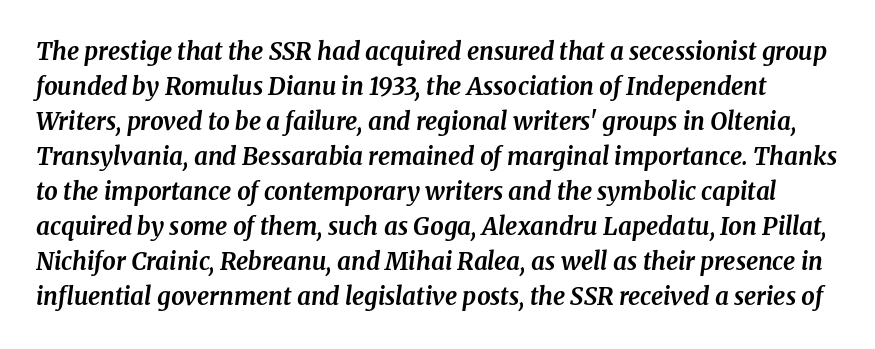
Q: Is the text bold? A: Yes.
Q: Is the text italic (slanted)? A: Yes, it leans right by about 8 degrees.
Q: Is the text underlined? A: No.
Q: Is the spacing between letters normal or unusually wide? A: Normal.
Q: Is the spacing between lines tight, normal or loose? A: Normal.
